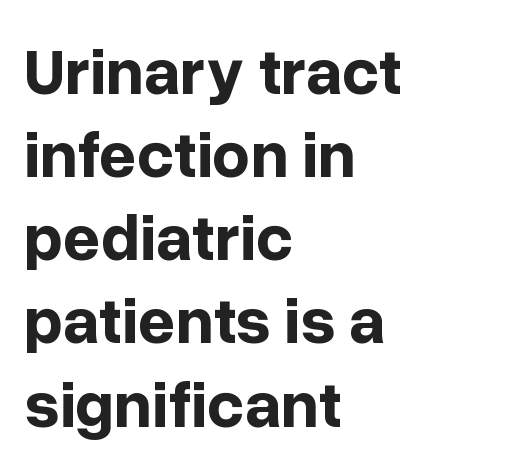
The image shows 66 px bold sans-serif type, upright; set left-aligned, normal line spacing (1.26x), normal letter spacing, not underlined; low stroke contrast and a medium x-height.
